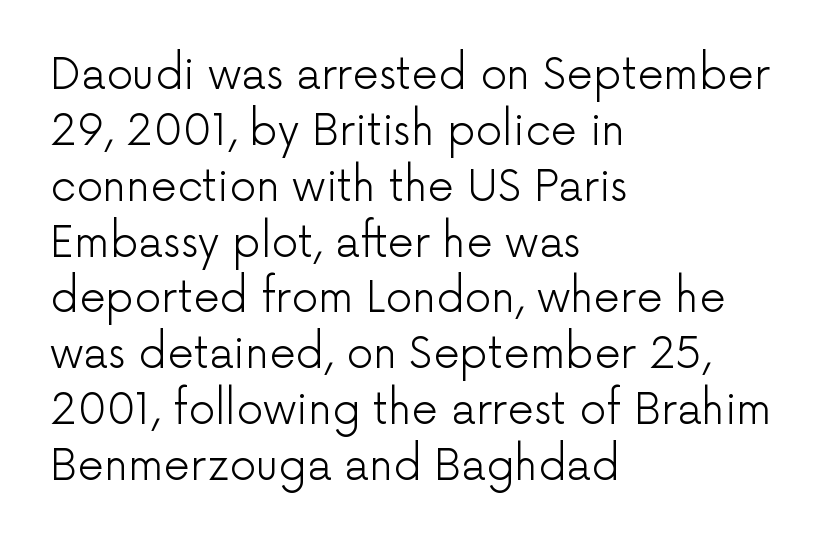
{"serif": "no", "italic": "no", "bold": "no", "weight": "light", "width": "normal", "stroke_contrast": "low", "x_height": "medium", "monospaced": "no", "underline": "no", "align": "left", "line_spacing": "normal", "line_spacing_ratio": 1.33, "letter_spacing": "normal", "letter_spacing_em": 0.0, "glyph_px": 42}
